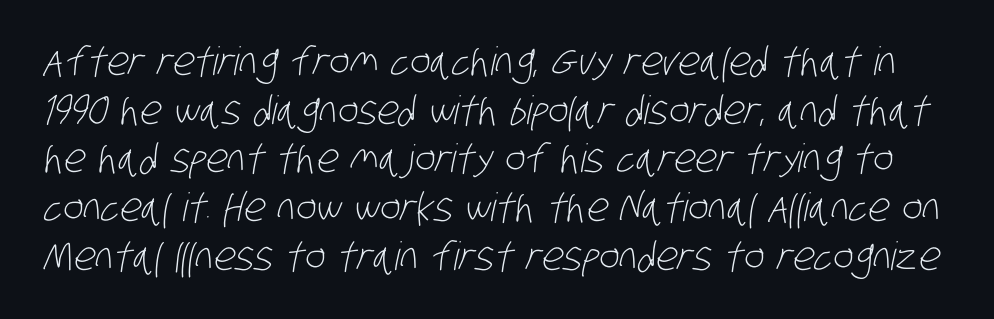
{"serif": "no", "bold": "no", "weight": "light", "width": "condensed", "stroke_contrast": "low", "x_height": "large", "monospaced": "no", "underline": "no", "line_spacing": "normal", "line_spacing_ratio": 1.25, "letter_spacing": "normal", "letter_spacing_em": 0.0, "glyph_px": 39}
